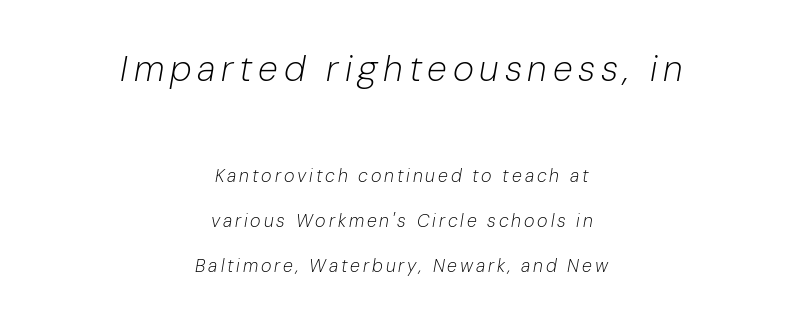
Q: Is the text bold? A: No.
Q: Is the text italic (slanted)? A: Yes, it leans right by about 10 degrees.
Q: Is the text underlined? A: No.
Q: How is the paragraph aligned? A: Centered.
Q: Is the spacing between lines tight, normal or loose? A: Loose.
Q: Which block of text is set in a larger size, the first (top) or the second (bottom)? A: The first (top) one.
Q: Width (condensed, normal, or wide)? A: Normal.
Q: Stroke contrast? A: Low.
Q: x-height? A: Medium.
Q: Monospaced? A: No.
